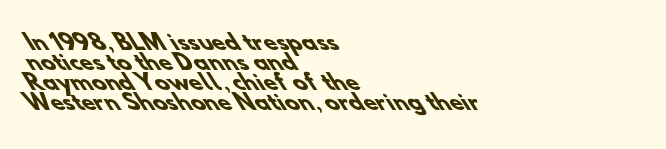
Line beginnings align vertically; line endings do not. Plenty of ink on the page — the face is bold. Successive baselines arrive quickly, one right under another. The zone under the glyphs is completely vacant.
